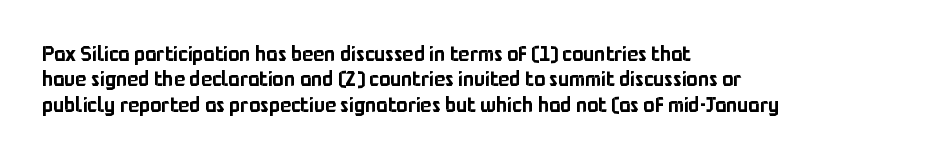
Short and long lines alike share a common starting point at left. Letters rest on an invisible, unmarked baseline. No extra tracking has been applied to these lines. Is there any slant? The stems are plumb.
